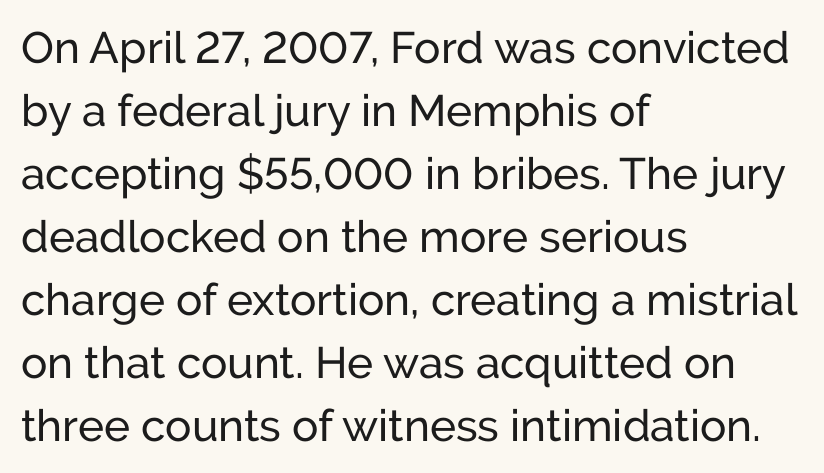
The image shows 44 px regular-weight sans-serif type, upright; set left-aligned, normal line spacing (1.43x), normal letter spacing, not underlined; low stroke contrast and a medium x-height.
